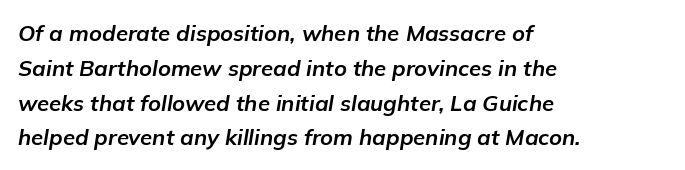
Q: Is the text bold? A: Yes.
Q: Is the text italic (slanted)? A: Yes, it leans right by about 9 degrees.
Q: Is the text underlined? A: No.
Q: How is the paragraph aligned? A: Left-aligned.
Q: Is the spacing between letters normal or unusually wide? A: Normal.
Q: Is the spacing between lines tight, normal or loose? A: Normal.
